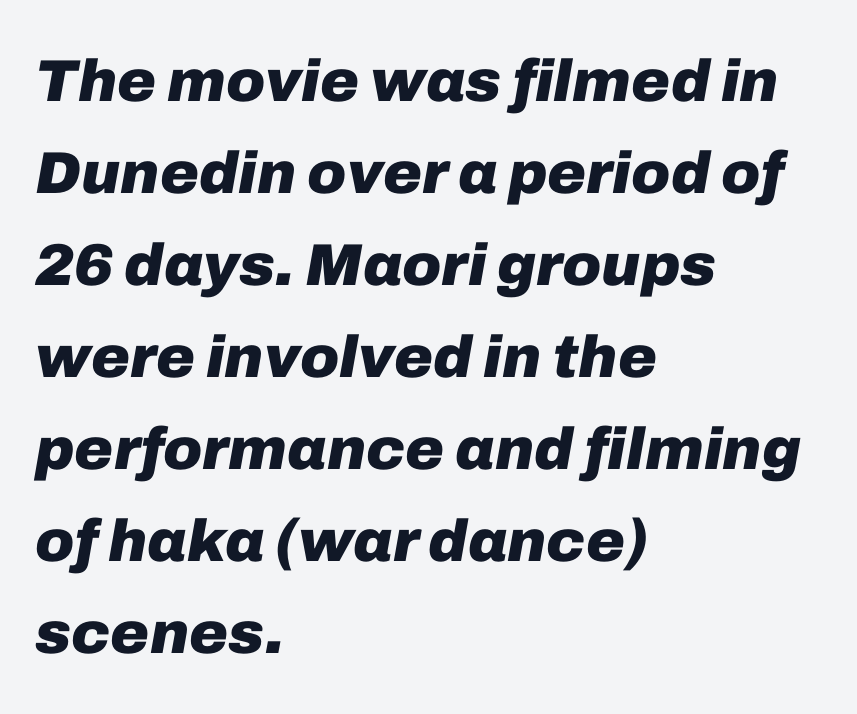
The image shows 59 px heavy type, italic (leaning right); set left-aligned, normal line spacing (1.56x), normal letter spacing, not underlined; low stroke contrast and a medium x-height.
